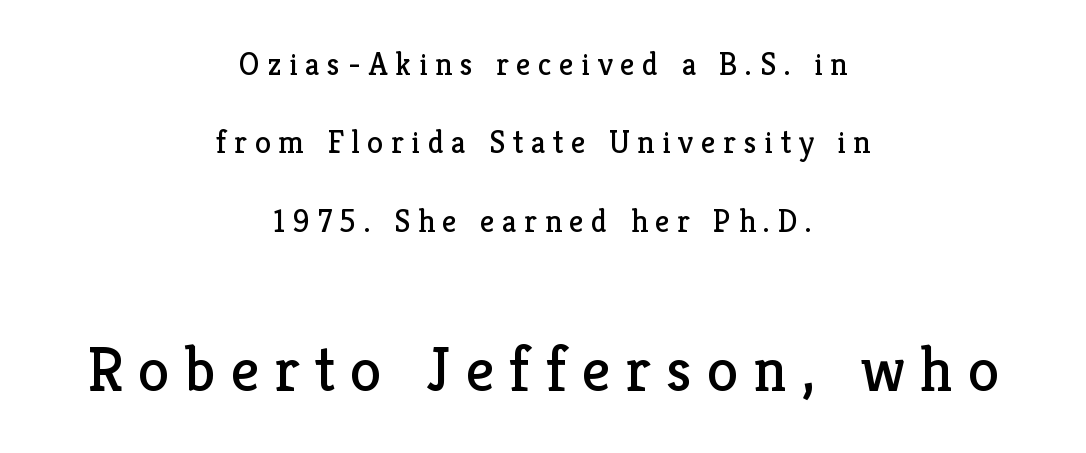
Q: Is the text bold? A: No.
Q: Is the text italic (slanted)? A: No, it is upright.
Q: Is the typeface a serif or a sans-serif typeface? A: Serif.
Q: Is the text underlined? A: No.
Q: How is the paragraph aligned? A: Centered.
Q: Is the spacing between letters normal or unusually wide? A: Unusually wide.
Q: Is the spacing between lines tight, normal or loose? A: Loose.
Q: Which block of text is set in a larger size, the first (top) or the second (bottom)? A: The second (bottom) one.
Q: Width (condensed, normal, or wide)? A: Normal.
Q: Stroke contrast? A: Low.
Q: x-height? A: Medium.
Q: Monospaced? A: No.
